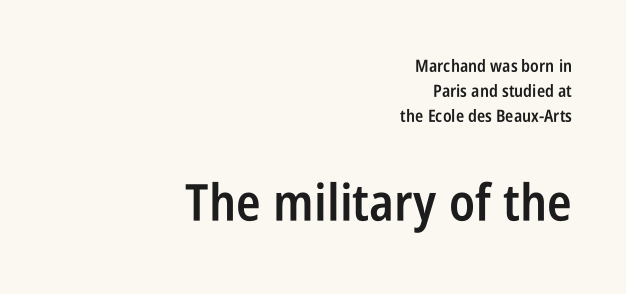
Q: Is the text bold? A: Semi-bold.
Q: Is the text italic (slanted)? A: No, it is upright.
Q: Is the typeface a serif or a sans-serif typeface? A: Sans-serif.
Q: Is the text underlined? A: No.
Q: How is the paragraph aligned? A: Right-aligned.
Q: Is the spacing between letters normal or unusually wide? A: Normal.
Q: Is the spacing between lines tight, normal or loose? A: Normal.
Q: Which block of text is set in a larger size, the first (top) or the second (bottom)? A: The second (bottom) one.
Q: Width (condensed, normal, or wide)? A: Condensed.
Q: Stroke contrast? A: Low.
Q: x-height? A: Large.
Q: Monospaced? A: No.
